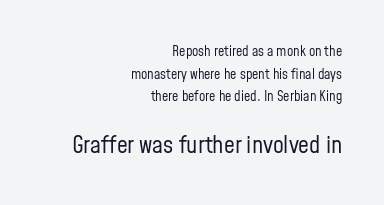
{"italic": "no", "bold": "no", "underline": "no", "align": "right", "line_spacing": "normal", "line_spacing_ratio": 1.61, "letter_spacing": "normal", "letter_spacing_em": 0.0, "larger_block": "second", "size_ratio": 1.71, "glyph_px": 24}
